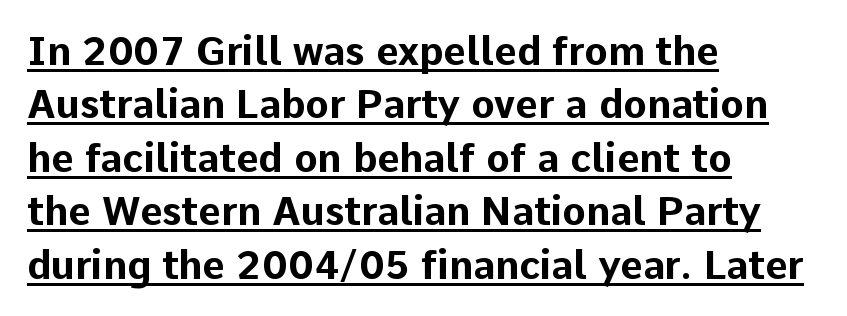
Emphasis by weight is at full strength: bold. It's the straight-up-and-down kind of type. The horizontal fit of the characters is conventional and even. The glyphs are accompanied by a horizontal stroke just below them.
